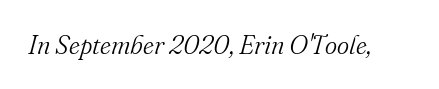
Q: Is the text bold? A: No.
Q: Is the text italic (slanted)? A: Yes, it leans right by about 16 degrees.
Q: Is the text underlined? A: No.
Q: Is the spacing between letters normal or unusually wide? A: Normal.
